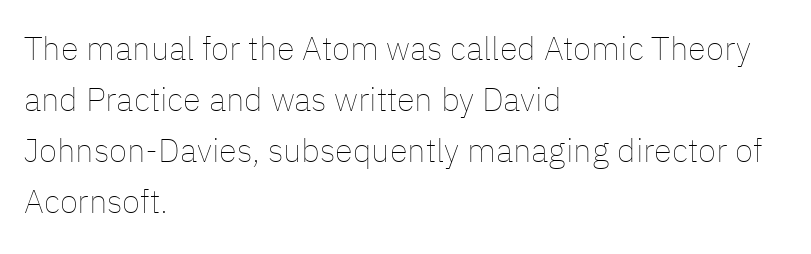
{"italic": "no", "bold": "no", "weight": "thin", "width": "normal", "stroke_contrast": "low", "x_height": "medium", "monospaced": "no", "underline": "no", "align": "left", "line_spacing": "normal", "line_spacing_ratio": 1.55, "letter_spacing": "normal", "letter_spacing_em": 0.0, "glyph_px": 33}
